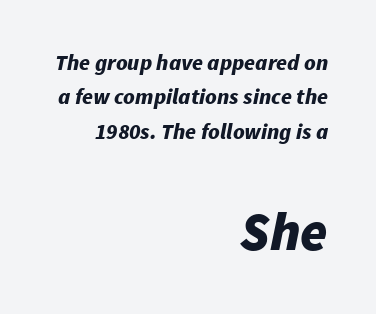
The image shows 55 px bold type, italic (leaning right); set right-aligned, normal line spacing (1.56x), normal letter spacing, not underlined; the second (bottom) block is 2.5x larger; low stroke contrast and a medium x-height.
